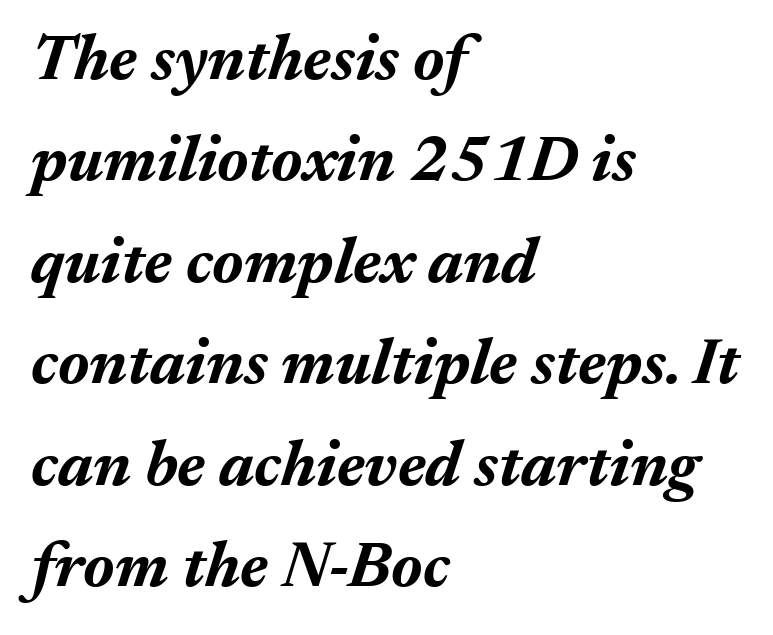
Descender tails drop into unmarked territory. The block of text has a typical density, with ordinary space between rows. The lettering tilts uniformly, giving the passage an italic look. These lines carry a lot of weight — the face is fully bold.
